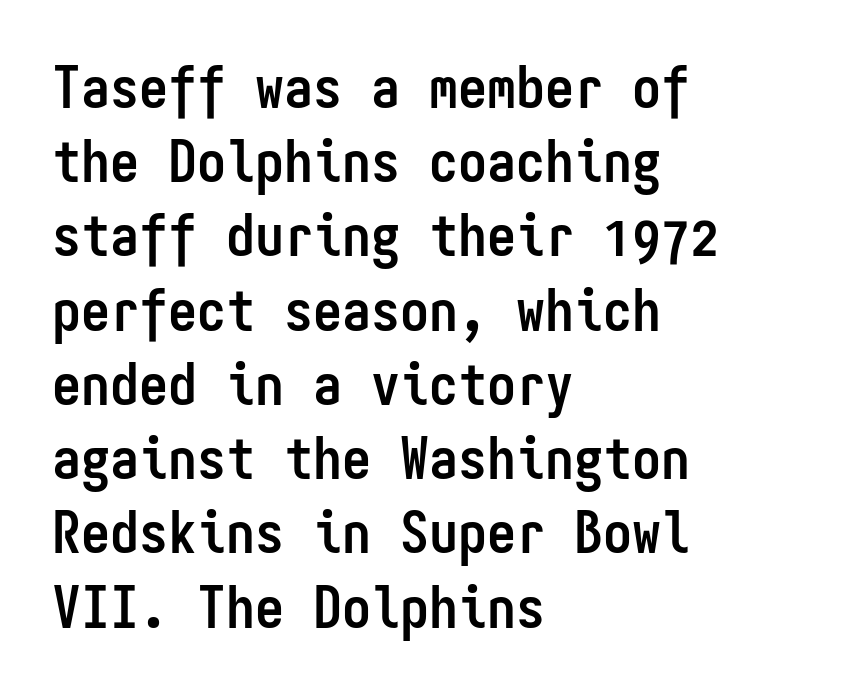
Q: Is the text bold? A: Yes.
Q: Is the text italic (slanted)? A: No, it is upright.
Q: Is the typeface a serif or a sans-serif typeface? A: Sans-serif.
Q: Is the text underlined? A: No.
Q: How is the paragraph aligned? A: Left-aligned.
Q: Is the spacing between letters normal or unusually wide? A: Normal.
Q: Is the spacing between lines tight, normal or loose? A: Normal.
Q: Width (condensed, normal, or wide)? A: Condensed.
Q: Stroke contrast? A: Low.
Q: x-height? A: Medium.
Q: Monospaced? A: Yes.
